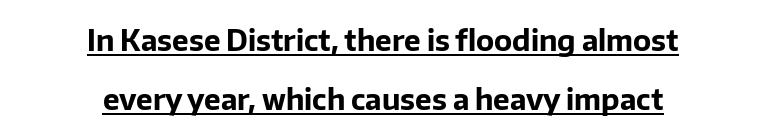
The image shows 28 px bold sans-serif type, upright; set centered, loose line spacing (2.1x), normal letter spacing, underlined; low stroke contrast and a medium x-height.
